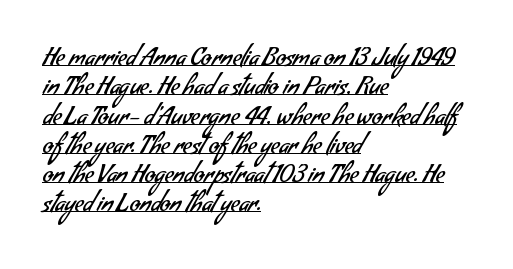
Q: Is the text bold? A: No.
Q: Is the text underlined? A: Yes.
Q: How is the paragraph aligned? A: Left-aligned.
Q: Is the spacing between letters normal or unusually wide? A: Normal.
